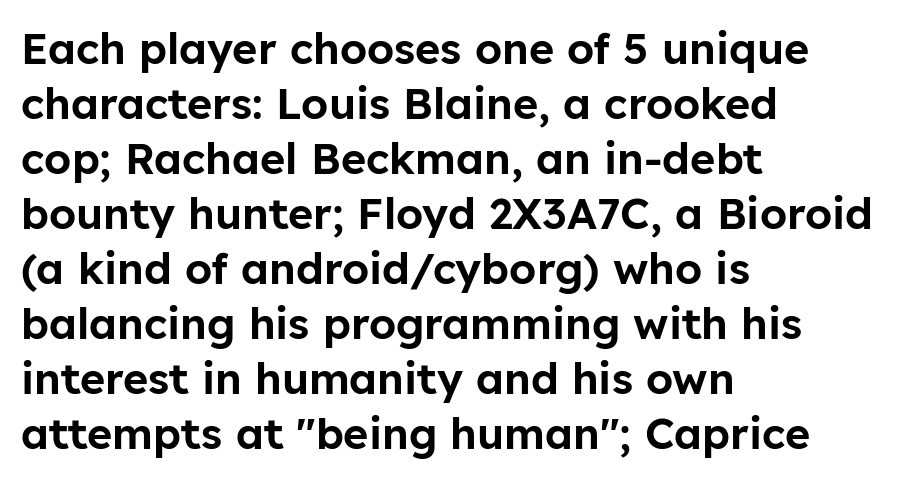
Posture: upright roman. Leftover space on each line is placed entirely after the last word. The rendering uses natural spacing where letterforms have individual widths. No extra tracking has been applied to these lines.
